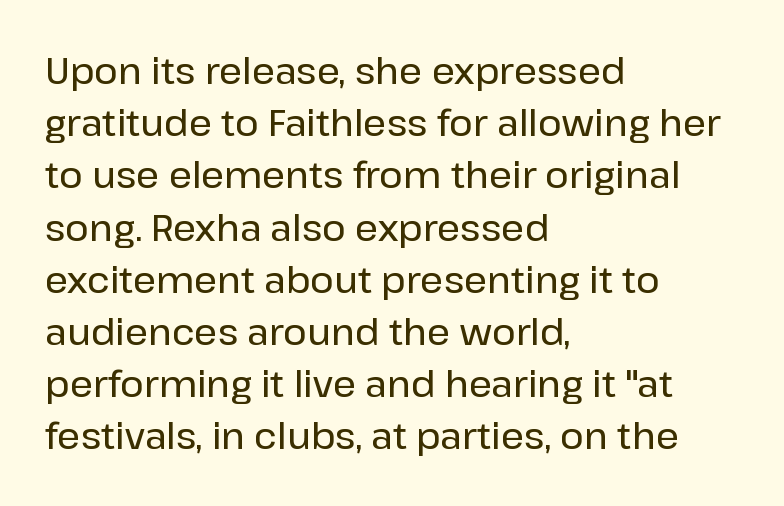
Q: Is the text italic (slanted)? A: No, it is upright.
Q: Is the typeface a serif or a sans-serif typeface? A: Sans-serif.
Q: Is the text underlined? A: No.
Q: How is the paragraph aligned? A: Left-aligned.
Q: Is the spacing between letters normal or unusually wide? A: Normal.
Q: Is the spacing between lines tight, normal or loose? A: Normal.
Q: Width (condensed, normal, or wide)? A: Normal.
Q: Stroke contrast? A: Low.
Q: x-height? A: Medium.
Q: Monospaced? A: No.
